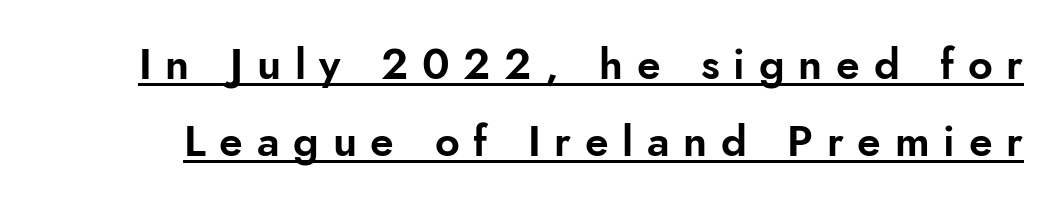
{"serif": "no", "italic": "no", "width": "normal", "stroke_contrast": "low", "x_height": "small", "monospaced": "no", "underline": "yes", "line_spacing_ratio": 1.79, "letter_spacing": "wide", "letter_spacing_em": 0.32, "glyph_px": 43}
